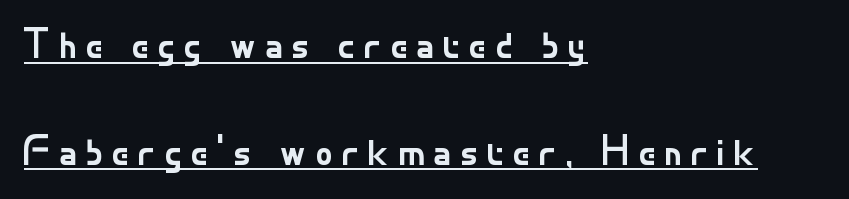
Somebody hit Ctrl+U on this one — the words are underlined. Here the designer chose a conventional face with non-uniform glyph widths. These lines were composed using upright roman letters. If you measured baseline to baseline, you'd find a long distance. The paragraph shown leans on its left margin.
